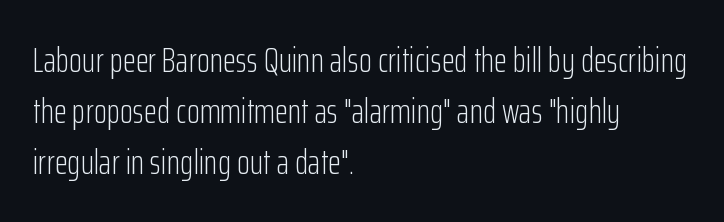
Q: Is the text bold? A: No.
Q: Is the text italic (slanted)? A: No, it is upright.
Q: Is the typeface a serif or a sans-serif typeface? A: Sans-serif.
Q: Is the text underlined? A: No.
Q: How is the paragraph aligned? A: Left-aligned.
Q: Is the spacing between letters normal or unusually wide? A: Normal.
Q: Is the spacing between lines tight, normal or loose? A: Normal.
Q: Width (condensed, normal, or wide)? A: Condensed.
Q: Stroke contrast? A: Low.
Q: x-height? A: Medium.
Q: Monospaced? A: No.
